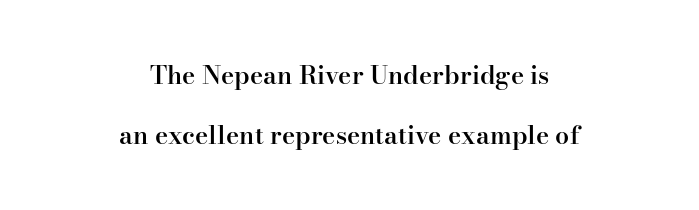
Ascenders rise straight up at ninety degrees. Each new line begins a long way beneath the previous one. Weight: semibold (demi). What stands out about the letter spacing? Nothing — it is the standard amount. Has an underline been added? It has not. Both edges are ragged and mirror each other, which tells us the setting is centered.
